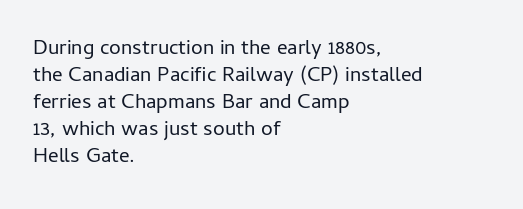
Q: Is the text bold? A: No.
Q: Is the text italic (slanted)? A: No, it is upright.
Q: Is the text underlined? A: No.
Q: How is the paragraph aligned? A: Left-aligned.
Q: Is the spacing between letters normal or unusually wide? A: Normal.
Q: Is the spacing between lines tight, normal or loose? A: Normal.
